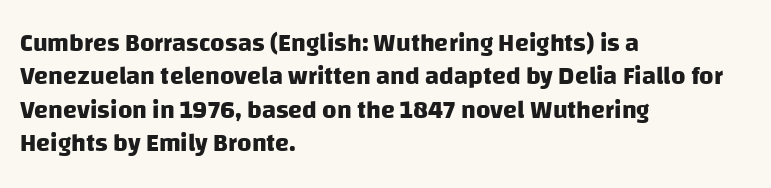
{"bold": "yes", "underline": "no", "align": "left", "line_spacing": "normal", "line_spacing_ratio": 1.34, "letter_spacing": "normal", "letter_spacing_em": 0.0, "glyph_px": 25}
